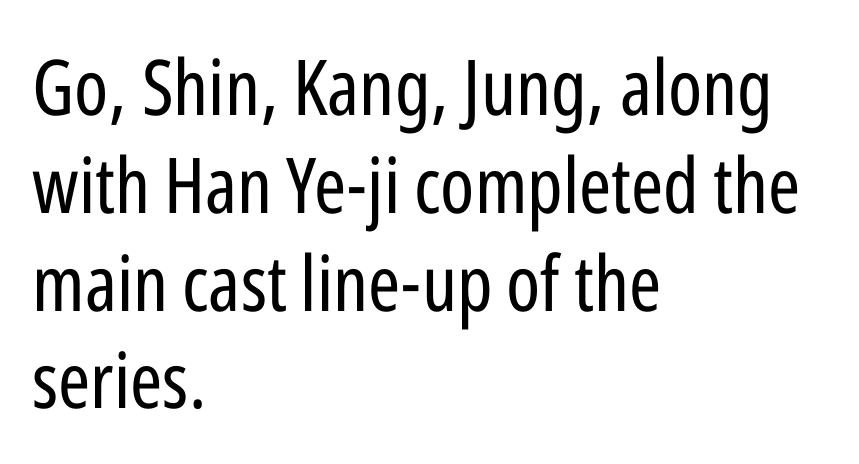
Q: Is the text bold? A: No.
Q: Is the text italic (slanted)? A: No, it is upright.
Q: Is the typeface a serif or a sans-serif typeface? A: Sans-serif.
Q: Is the text underlined? A: No.
Q: How is the paragraph aligned? A: Left-aligned.
Q: Is the spacing between letters normal or unusually wide? A: Normal.
Q: Is the spacing between lines tight, normal or loose? A: Normal.
Q: Width (condensed, normal, or wide)? A: Condensed.
Q: Stroke contrast? A: Low.
Q: x-height? A: Medium.
Q: Monospaced? A: No.
